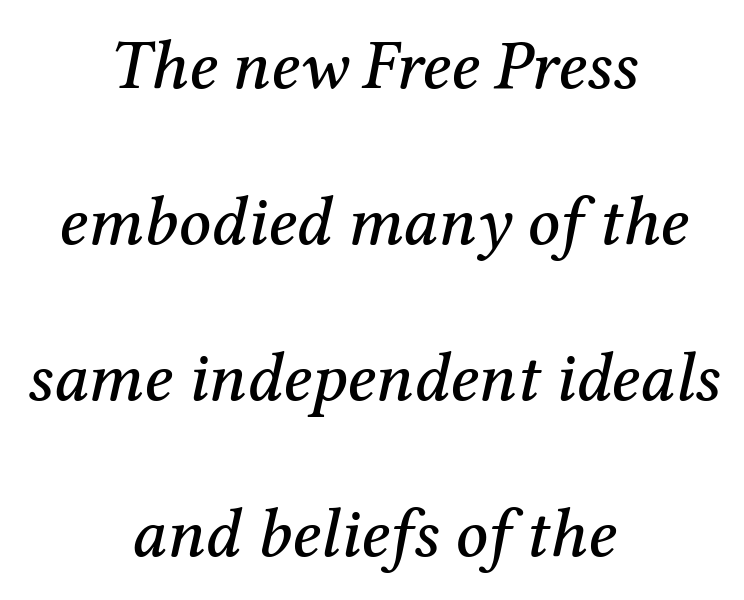
The text block is weighted toward neither margin, spreading evenly from the middle. Is the type slanted? Yes — the strokes lean at a clear angle. This sample uses a serif face. Bare-footed words on every line.
